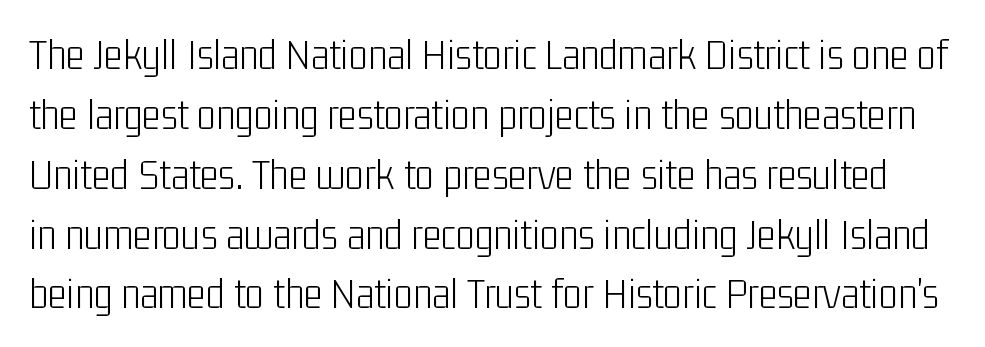
{"serif": "no", "italic": "no", "bold": "no", "weight": "light", "width": "condensed", "stroke_contrast": "low", "x_height": "medium", "monospaced": "no", "underline": "no", "line_spacing": "normal", "line_spacing_ratio": 1.33, "letter_spacing": "normal", "letter_spacing_em": 0.0, "glyph_px": 45}
